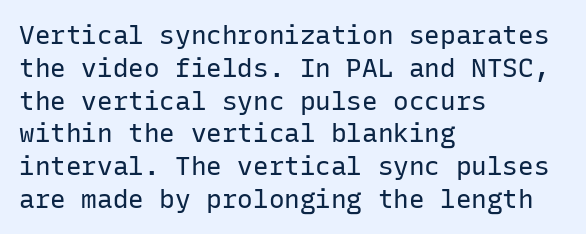
Q: Is the text bold? A: No.
Q: Is the text italic (slanted)? A: No, it is upright.
Q: Is the text underlined? A: No.
Q: How is the paragraph aligned? A: Left-aligned.
Q: Is the spacing between letters normal or unusually wide? A: Normal.
Q: Is the spacing between lines tight, normal or loose? A: Normal.
